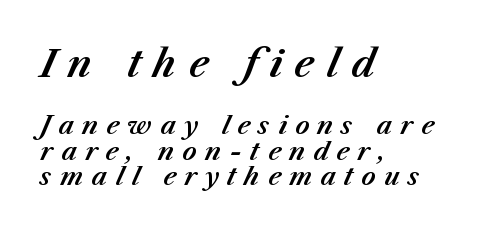
The image shows 38 px text type, italic (leaning right); set left-aligned, tight line spacing (1.02x), unusually wide letter spacing (+0.32 em), not underlined; the first (top) block is 1.52x larger; medium stroke contrast and a medium x-height.
